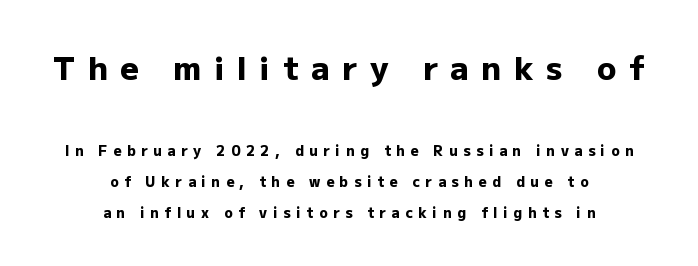
The image shows 32 px heavy sans-serif type, upright; set centered, loose line spacing (2.23x), unusually wide letter spacing (+0.4 em), not underlined; the first (top) block is 2.29x larger; low stroke contrast and a medium x-height.
